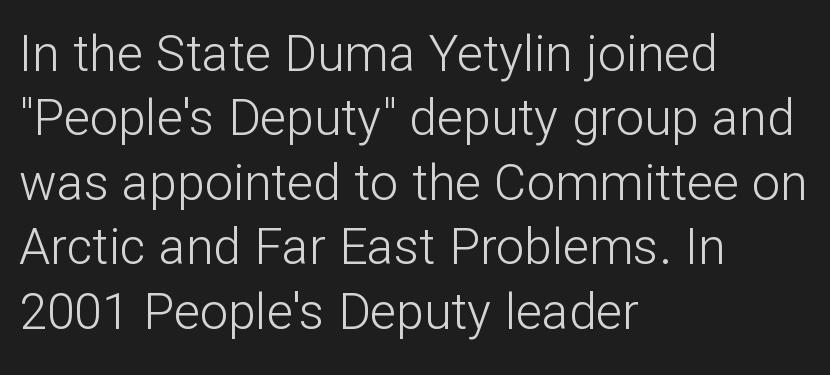
The image shows 50 px light sans-serif type, upright; set left-aligned, normal line spacing (1.29x), normal letter spacing, not underlined; low stroke contrast and a medium x-height.
